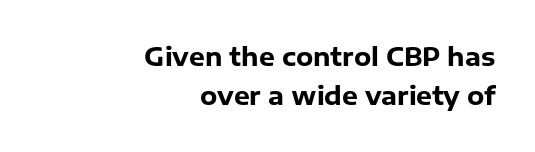
Inter-character spacing is left at the font's built-in metrics. Notice how the passage keeps a crisp vertical edge on the right only. Descenders are the only things crossing below the line. Italic: no, the glyphs are upright roman.
